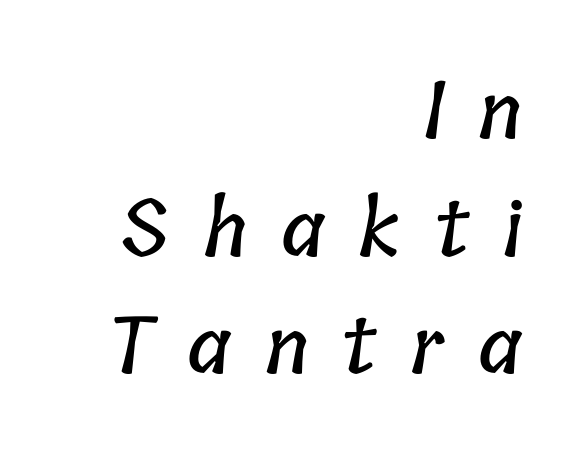
{"width": "condensed", "stroke_contrast": "low", "x_height": "medium", "monospaced": "no", "underline": "no", "align": "right", "line_spacing": "normal", "line_spacing_ratio": 1.49, "letter_spacing": "wide", "letter_spacing_em": 0.43, "glyph_px": 79}
